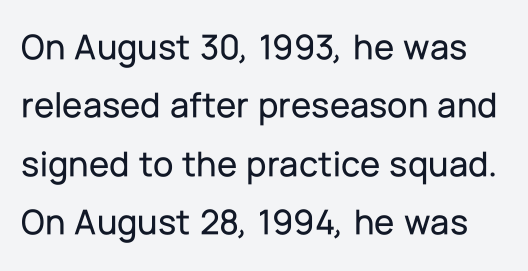
The image shows 37 px sans-serif type, upright; set normal line spacing (1.58x), normal letter spacing, not underlined; low stroke contrast and a medium x-height.
